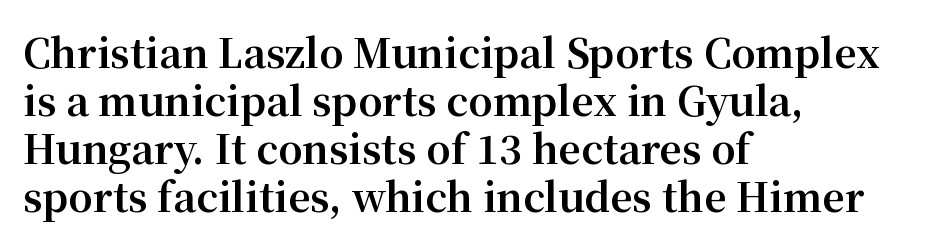
You can tell from the footed stems that serif type was used. Compared with an ordinary text face, these strokes are far heavier — a full bold. Each row of text sits above clean, open space. Think of a printed novel: that variable character pitch is what you see here. Nope, not italic — everything's standing straight.
